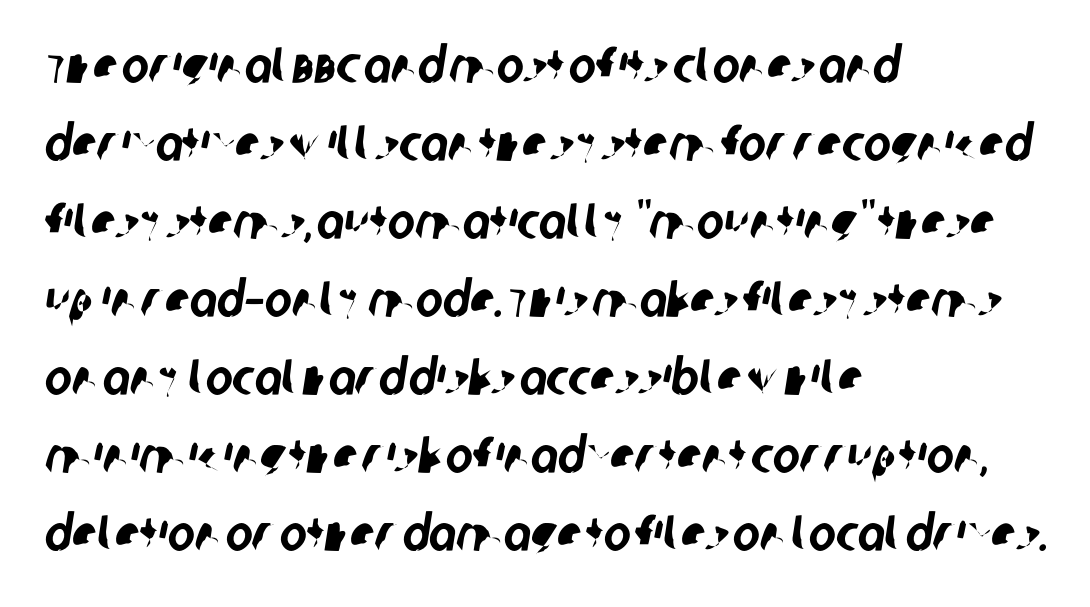
Think of a printed novel: that variable character pitch is what you see here. The text block is weighted toward the left margin, trailing off unevenly rightward. Type style note: lacks serifs. You could call the tracking neutral — neither tight nor loose.
